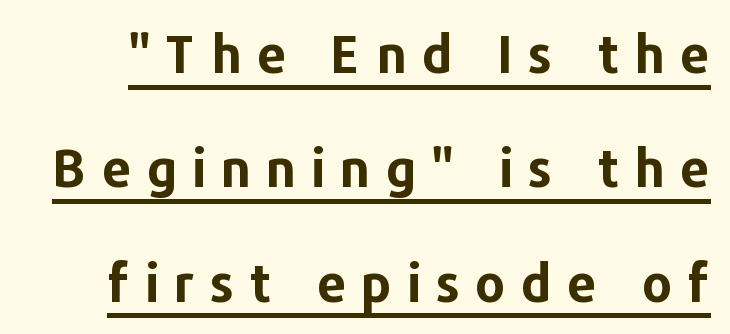
{"serif": "no", "italic": "no", "bold": "yes", "weight": "bold", "width": "normal", "stroke_contrast": "low", "x_height": "medium", "monospaced": "no", "underline": "yes", "line_spacing": "loose", "line_spacing_ratio": 2.2, "letter_spacing": "wide", "letter_spacing_em": 0.29, "glyph_px": 52}
